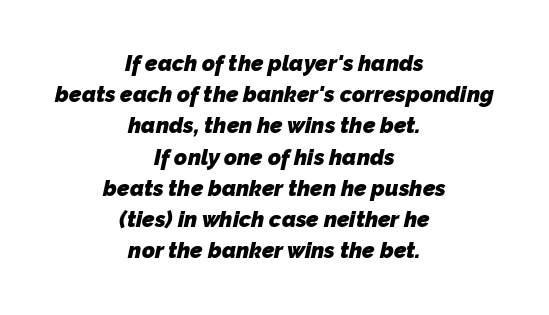
Q: Is the text bold? A: Yes.
Q: Is the text underlined? A: No.
Q: How is the paragraph aligned? A: Centered.
Q: Is the spacing between letters normal or unusually wide? A: Normal.
Q: Is the spacing between lines tight, normal or loose? A: Normal.
